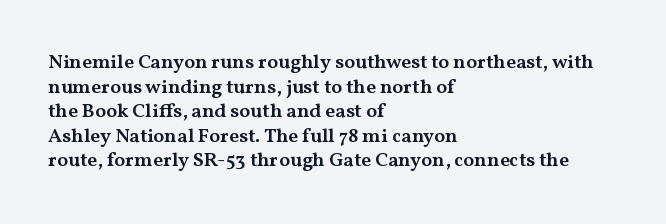
Q: Is the text bold? A: Semi-bold.
Q: Is the text italic (slanted)? A: No, it is upright.
Q: Is the text underlined? A: No.
Q: How is the paragraph aligned? A: Left-aligned.
Q: Is the spacing between letters normal or unusually wide? A: Normal.
